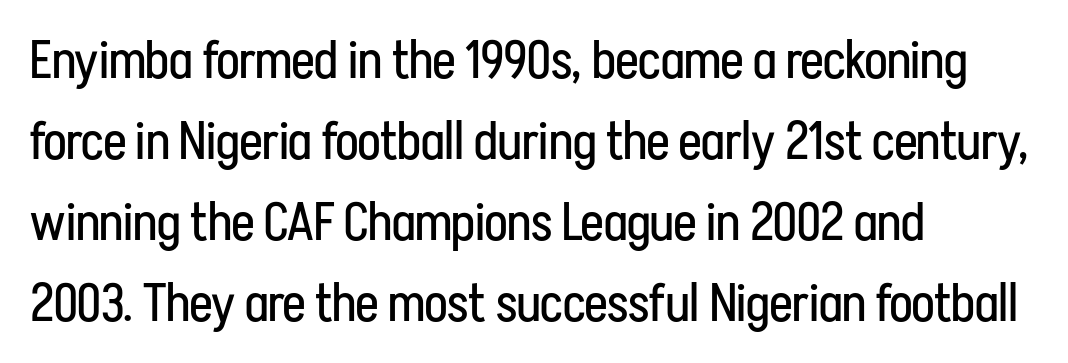
{"serif": "no", "italic": "no", "bold": "no", "weight": "regular", "width": "condensed", "stroke_contrast": "low", "x_height": "medium", "monospaced": "no", "underline": "no", "align": "left", "line_spacing": "normal", "line_spacing_ratio": 1.53, "letter_spacing": "normal", "letter_spacing_em": 0.0, "glyph_px": 53}
